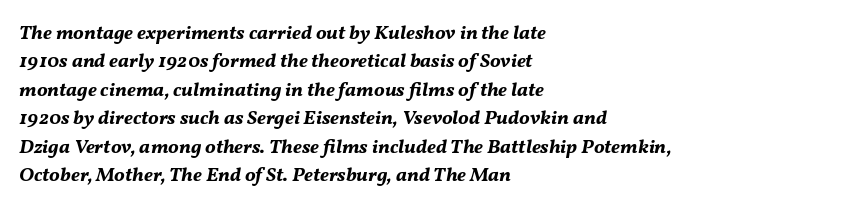
Evenly set lines give the paragraph a standard silhouette. No extra tracking has been applied to these lines. Slant detected: the letters are inclined. How heavy is the stroke? Heavy — this is a bold. Clear beneath every line of the passage. All the whitespace from short lines collects on the right.
